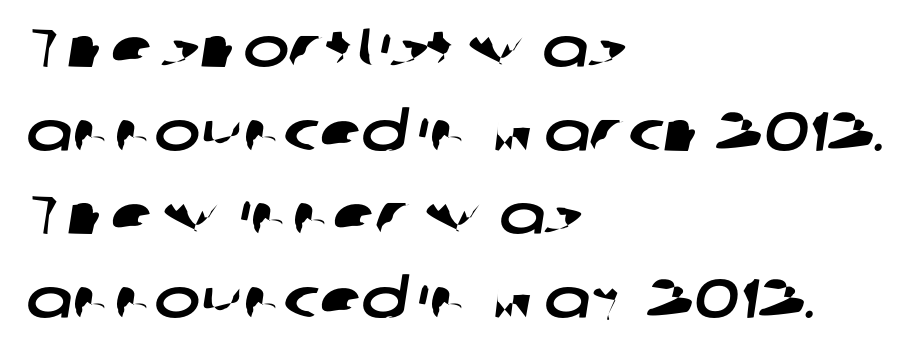
{"serif": "no", "width": "wide", "stroke_contrast": "low", "x_height": "medium", "monospaced": "no", "underline": "no", "align": "left", "line_spacing": "normal", "line_spacing_ratio": 1.52, "letter_spacing": "normal", "letter_spacing_em": 0.0, "glyph_px": 55}
